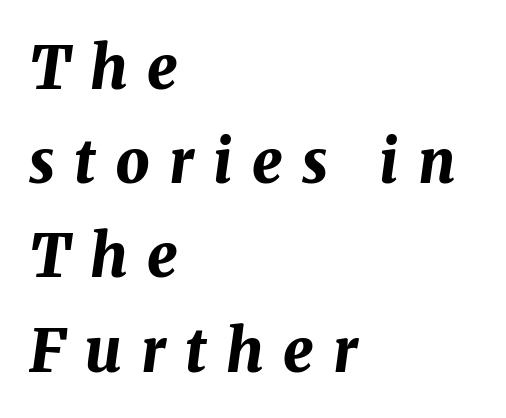
Q: Is the text bold? A: Yes.
Q: Is the text italic (slanted)? A: Yes, it leans right by about 8 degrees.
Q: Is the text underlined? A: No.
Q: How is the paragraph aligned? A: Left-aligned.
Q: Is the spacing between letters normal or unusually wide? A: Unusually wide.
Q: Is the spacing between lines tight, normal or loose? A: Normal.
Q: Width (condensed, normal, or wide)? A: Normal.
Q: Stroke contrast? A: Medium.
Q: x-height? A: Medium.
Q: Monospaced? A: No.
